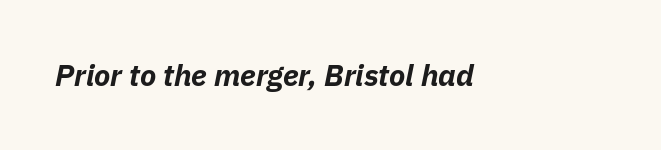
Q: Is the text bold? A: Yes.
Q: Is the text italic (slanted)? A: Yes, it leans right by about 11 degrees.
Q: Is the text underlined? A: No.
Q: Is the spacing between letters normal or unusually wide? A: Normal.
Q: Width (condensed, normal, or wide)? A: Normal.
Q: Stroke contrast? A: Low.
Q: x-height? A: Medium.
Q: Monospaced? A: No.
